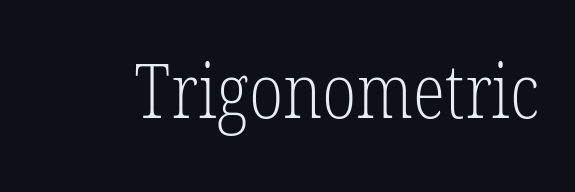
{"serif": "yes", "italic": "no", "bold": "no", "weight": "light", "width": "condensed", "stroke_contrast": "low", "x_height": "medium", "monospaced": "no", "underline": "no", "letter_spacing": "normal", "letter_spacing_em": 0.0, "glyph_px": 75}
